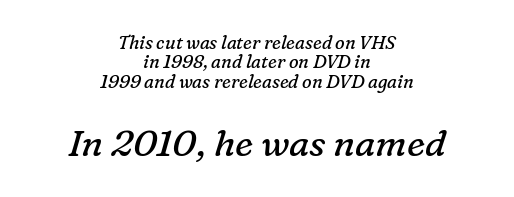
{"serif": "yes", "italic": "yes", "lean": "right", "slant_degrees": 16, "bold": "no", "weight": "regular", "width": "normal", "stroke_contrast": "low", "x_height": "medium", "monospaced": "no", "underline": "no", "align": "center", "line_spacing": "tight", "line_spacing_ratio": 1.08, "letter_spacing": "normal", "letter_spacing_em": 0.0, "larger_block": "second", "size_ratio": 2.06, "glyph_px": 37}
